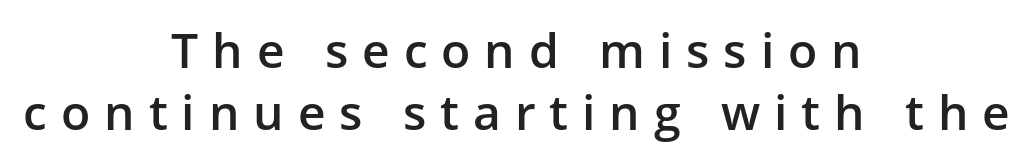
Is the block centered? Yes — each line is placed symmetrically about the middle. Is there much room between lines? A standard amount, neither cramped nor airy. This rendering features lettering with no underline. Regarding serifs, this sample does without them.
